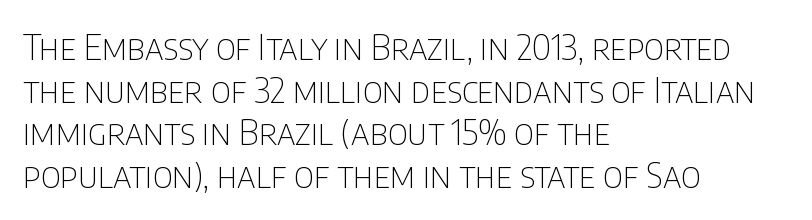
The image shows 35 px thin, condensed sans-serif type, upright; set left-aligned, line spacing 1.22x, normal letter spacing, not underlined; low stroke contrast and a large x-height.
